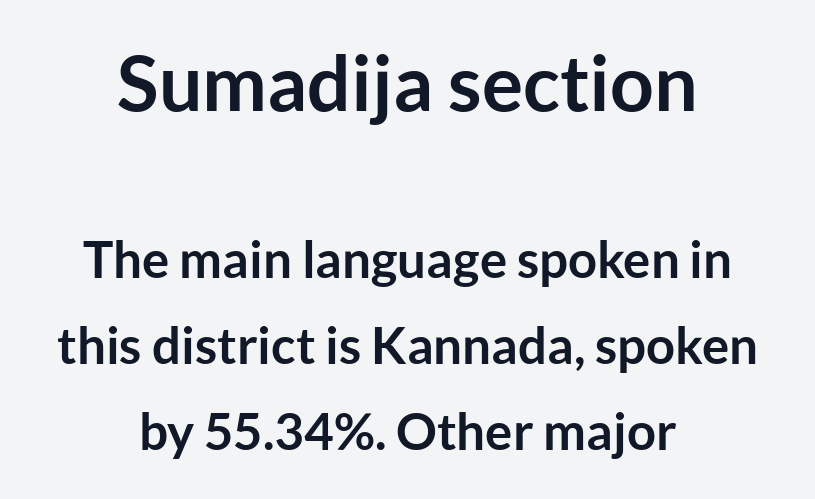
{"serif": "no", "italic": "no", "bold": "yes", "weight": "semibold", "width": "normal", "stroke_contrast": "low", "x_height": "medium", "monospaced": "no", "underline": "no", "align": "center", "line_spacing": "normal", "line_spacing_ratio": 1.69, "letter_spacing": "normal", "letter_spacing_em": 0.0, "larger_block": "first", "size_ratio": 1.51, "glyph_px": 77}
